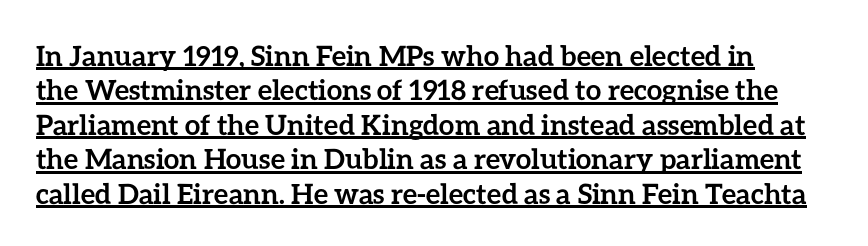
{"italic": "no", "bold": "yes", "weight": "semibold", "width": "normal", "stroke_contrast": "low", "x_height": "medium", "monospaced": "no", "underline": "yes", "line_spacing_ratio": 1.23, "letter_spacing": "normal", "letter_spacing_em": 0.0, "glyph_px": 28}
